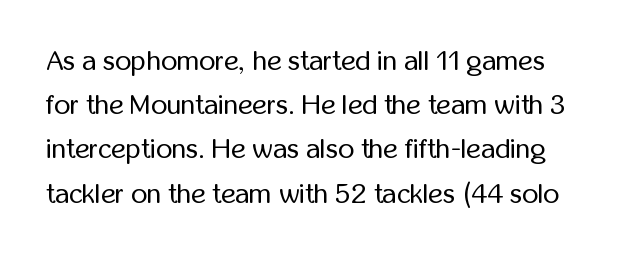
The glyphs in this specimen are sans serif. Leading: standard. You could not count columns in this text — the font is proportionally spaced. Letters rest on an invisible, unmarked baseline.
